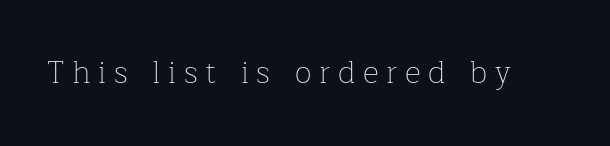
Font category for this specimen: serif. Anything drawn beneath the words? Only blank space. The weight tops out at a normal text grade. If you drew a line through each stem, it would be perfectly vertical. Note the varied advance widths — an 'i' is clearly narrower than an 'm'.
